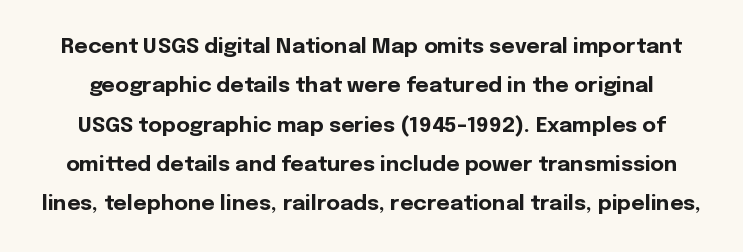
The image shows 21 px bold type, upright; set line spacing 1.87x, normal letter spacing, not underlined.
